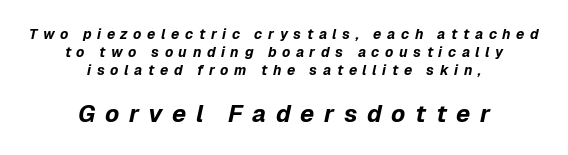
The image shows 24 px bold type, italic (leaning right); set centered, normal line spacing (1.29x), unusually wide letter spacing (+0.4 em), not underlined; the second (bottom) block is 1.71x larger.
